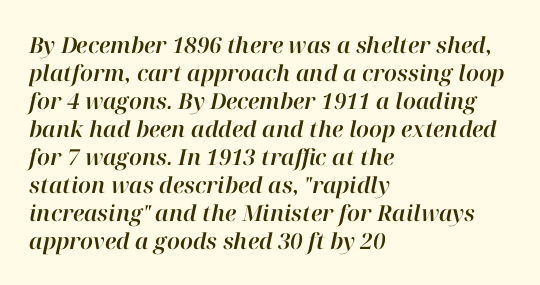
The strip under each line holds only bare page. The setting favours the left margin, as ordinary paragraphs usually do. Tall strokes in this sample are angled rather than plumb. Caption: standard tracking, unaltered. Quick note: interline space is typical.
